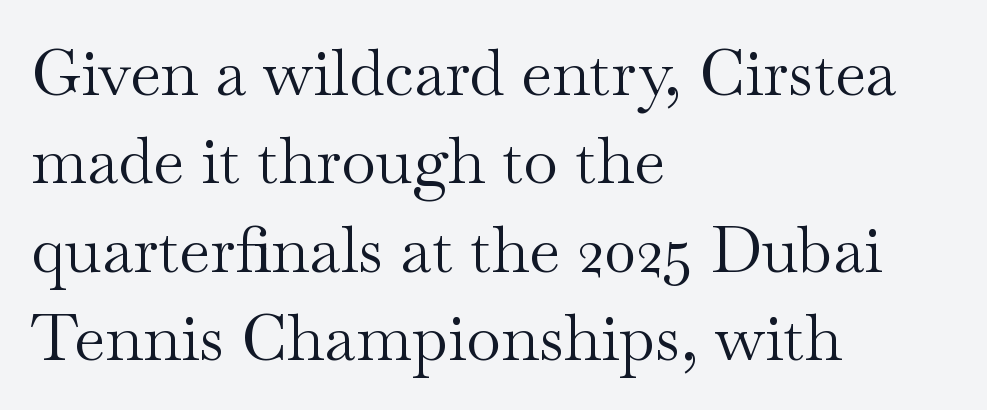
Q: Is the text bold? A: No.
Q: Is the text italic (slanted)? A: No, it is upright.
Q: Is the typeface a serif or a sans-serif typeface? A: Serif.
Q: Is the text underlined? A: No.
Q: How is the paragraph aligned? A: Left-aligned.
Q: Is the spacing between letters normal or unusually wide? A: Normal.
Q: Is the spacing between lines tight, normal or loose? A: Normal.
Q: Width (condensed, normal, or wide)? A: Wide.
Q: Stroke contrast? A: Medium.
Q: x-height? A: Small.
Q: Monospaced? A: No.
